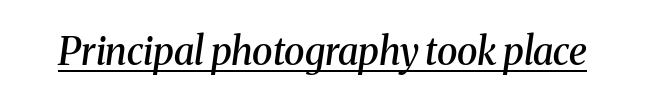
Standard letterfit; no display-style spreading of the glyphs. The face used here is proportionally spaced, like ordinary book or web type. This rendering features underlined lettering. Each letter's strokes conclude with small projecting serifs. A fair bit of extra ink — the face is semibold, not bold. The axis of the letterforms is tilted away from vertical.
